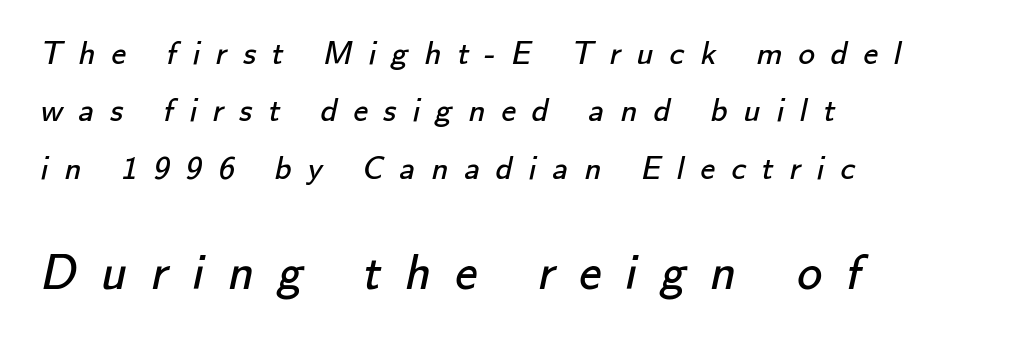
{"serif": "no", "bold": "no", "weight": "regular", "width": "normal", "stroke_contrast": "low", "x_height": "small", "monospaced": "no", "underline": "no", "align": "left", "line_spacing_ratio": 1.74, "letter_spacing": "wide", "letter_spacing_em": 0.48, "larger_block": "second", "size_ratio": 1.52, "glyph_px": 50}
